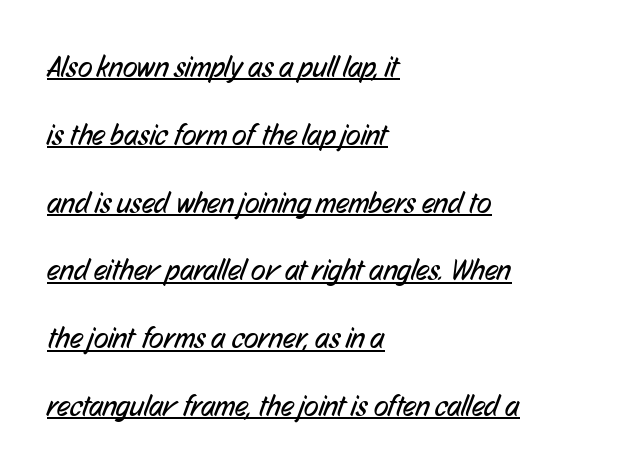
Q: Is the text bold? A: No.
Q: Is the typeface a serif or a sans-serif typeface? A: Sans-serif.
Q: Is the text underlined? A: Yes.
Q: How is the paragraph aligned? A: Left-aligned.
Q: Is the spacing between letters normal or unusually wide? A: Normal.
Q: Is the spacing between lines tight, normal or loose? A: Loose.
Q: Width (condensed, normal, or wide)? A: Condensed.
Q: Stroke contrast? A: Low.
Q: x-height? A: Medium.
Q: Monospaced? A: No.
